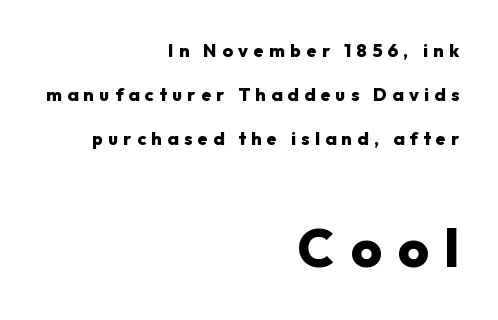
{"serif": "no", "italic": "no", "bold": "yes", "weight": "heavy", "width": "normal", "stroke_contrast": "low", "x_height": "medium", "monospaced": "no", "underline": "no", "align": "right", "line_spacing": "loose", "line_spacing_ratio": 2.45, "letter_spacing": "wide", "letter_spacing_em": 0.3, "larger_block": "second", "size_ratio": 2.94, "glyph_px": 53}
